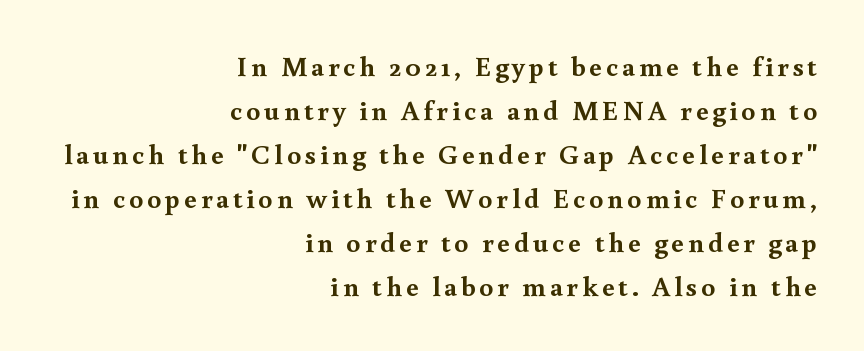
Weight: bold. The lines are quadded right. Descender tails drop into unmarked territory. The letters advance in unequal steps, a hallmark of proportional type. The passage shown stacks its lines at a standard gap. Tall strokes in this sample are plumb rather than angled.
